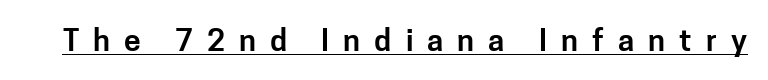
{"serif": "no", "italic": "no", "width": "normal", "stroke_contrast": "low", "x_height": "medium", "monospaced": "no", "underline": "yes", "letter_spacing": "wide", "letter_spacing_em": 0.47, "glyph_px": 30}
